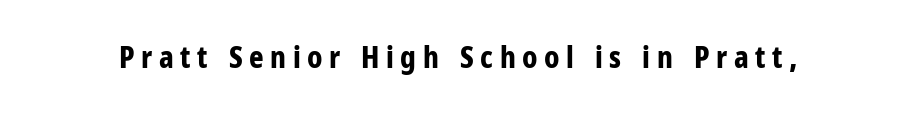
Q: Is the text bold? A: Yes.
Q: Is the text italic (slanted)? A: No, it is upright.
Q: Is the typeface a serif or a sans-serif typeface? A: Sans-serif.
Q: Is the text underlined? A: No.
Q: Is the spacing between letters normal or unusually wide? A: Unusually wide.
Q: Width (condensed, normal, or wide)? A: Condensed.
Q: Stroke contrast? A: Low.
Q: x-height? A: Medium.
Q: Monospaced? A: No.
